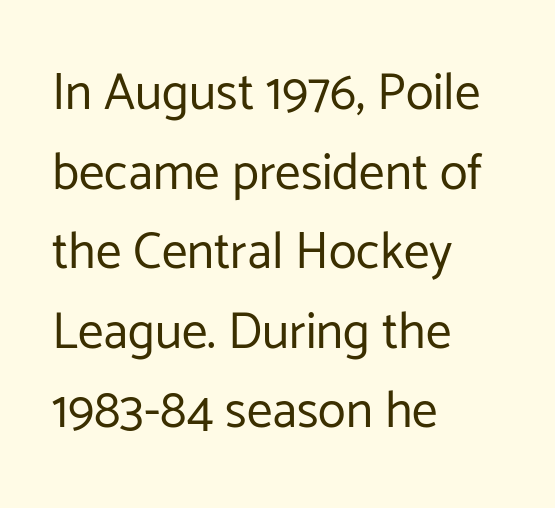
The image shows 51 px regular-weight sans-serif type, upright; set left-aligned, normal line spacing (1.56x), normal letter spacing, not underlined; low stroke contrast and a medium x-height.
